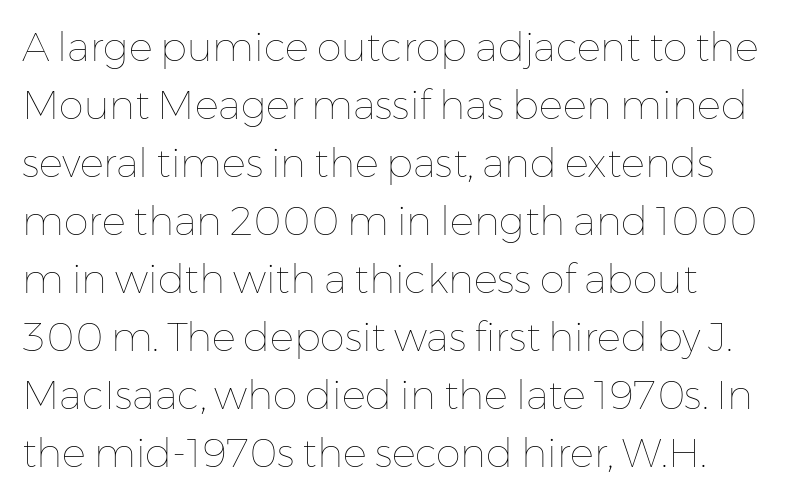
The image shows 40 px thin type, upright; set normal line spacing (1.45x), normal letter spacing, not underlined; low stroke contrast and a medium x-height.
